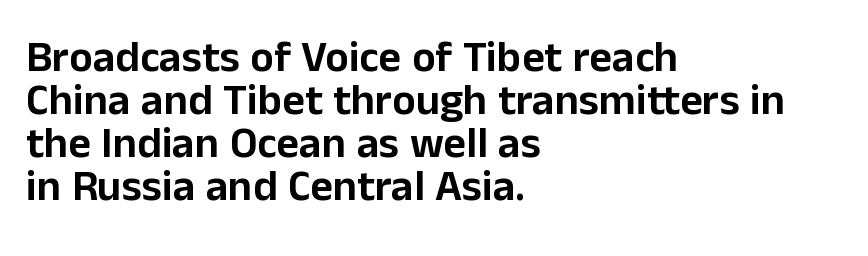
The image shows 44 px sans-serif type, upright; set left-aligned, tight line spacing (0.98x), normal letter spacing, not underlined; low stroke contrast and a medium x-height.
